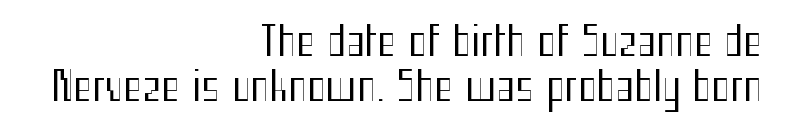
{"serif": "no", "italic": "no", "bold": "no", "weight": "regular", "width": "condensed", "stroke_contrast": "medium", "x_height": "medium", "monospaced": "no", "underline": "no", "align": "right", "line_spacing": "tight", "line_spacing_ratio": 1.12, "letter_spacing": "normal", "letter_spacing_em": 0.0, "glyph_px": 40}
